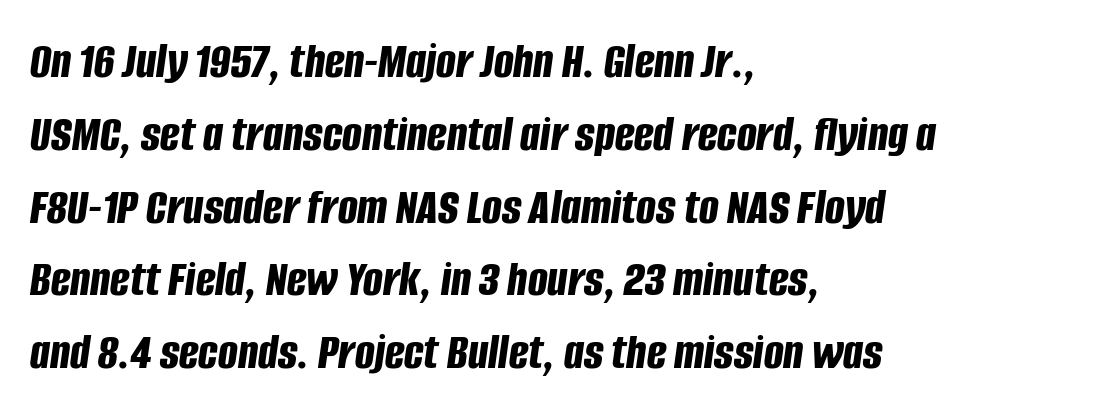
{"italic": "yes", "lean": "right", "slant_degrees": 8, "bold": "yes", "weight": "bold", "width": "condensed", "stroke_contrast": "low", "x_height": "large", "monospaced": "no", "underline": "no", "align": "left", "line_spacing": "normal", "line_spacing_ratio": 1.4, "letter_spacing": "normal", "letter_spacing_em": 0.0, "glyph_px": 52}
